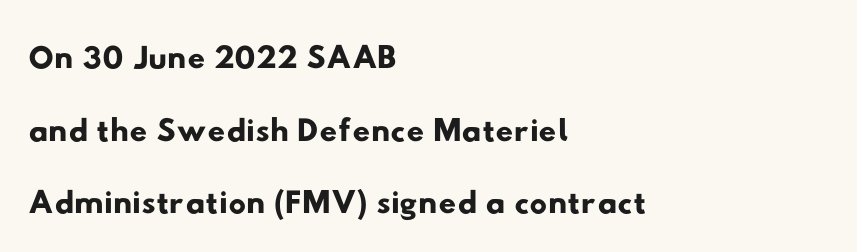
{"serif": "no", "width": "wide", "stroke_contrast": "low", "x_height": "small", "monospaced": "no", "underline": "no", "align": "left", "line_spacing": "normal", "line_spacing_ratio": 1.48, "letter_spacing": "normal", "letter_spacing_em": 0.0, "glyph_px": 49}
